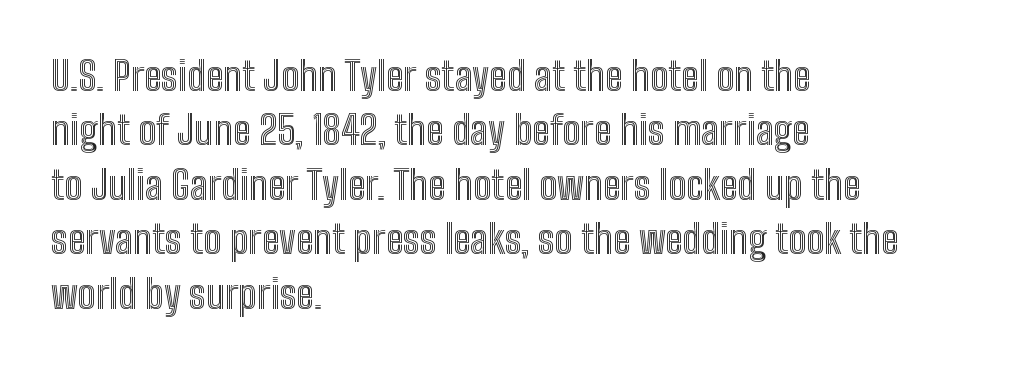
Q: Is the text italic (slanted)? A: No, it is upright.
Q: Is the text underlined? A: No.
Q: How is the paragraph aligned? A: Left-aligned.
Q: Is the spacing between letters normal or unusually wide? A: Normal.
Q: Is the spacing between lines tight, normal or loose? A: Normal.
Q: Width (condensed, normal, or wide)? A: Condensed.
Q: x-height? A: Medium.
Q: Monospaced? A: No.
